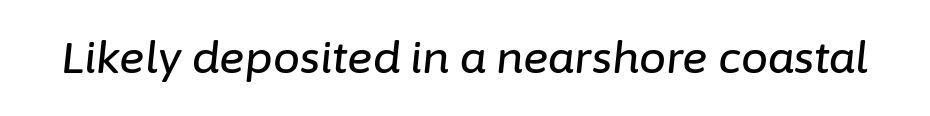
The image shows 43 px text type, italic (leaning right); set normal letter spacing, not underlined; low stroke contrast and a medium x-height.
